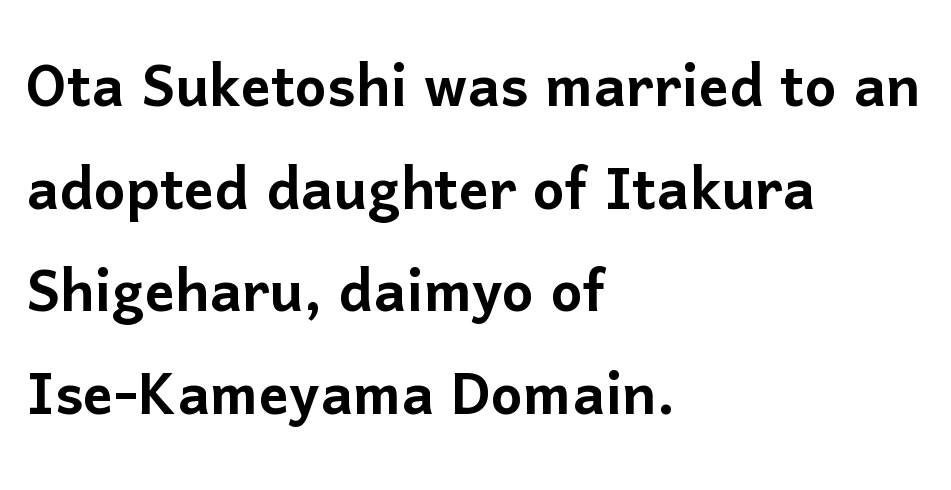
{"serif": "no", "italic": "no", "width": "normal", "stroke_contrast": "low", "x_height": "medium", "monospaced": "no", "underline": "no", "align": "left", "line_spacing": "normal", "line_spacing_ratio": 1.37, "letter_spacing": "normal", "letter_spacing_em": 0.0, "glyph_px": 75}
